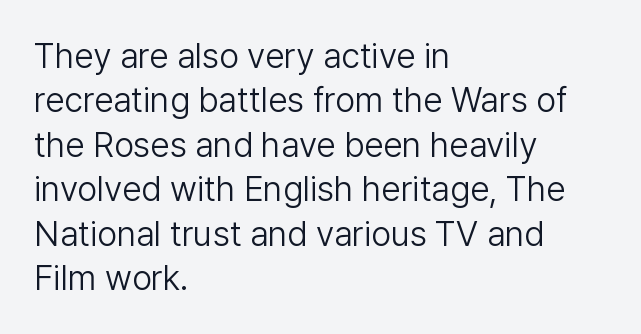
Q: Is the text bold? A: No.
Q: Is the text italic (slanted)? A: No, it is upright.
Q: Is the typeface a serif or a sans-serif typeface? A: Sans-serif.
Q: Is the text underlined? A: No.
Q: How is the paragraph aligned? A: Left-aligned.
Q: Is the spacing between letters normal or unusually wide? A: Normal.
Q: Is the spacing between lines tight, normal or loose? A: Normal.
Q: Width (condensed, normal, or wide)? A: Normal.
Q: Stroke contrast? A: Low.
Q: x-height? A: Medium.
Q: Monospaced? A: No.
